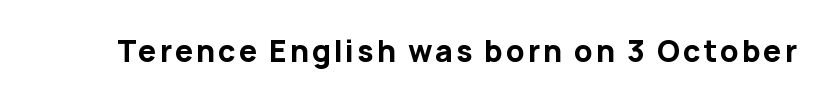
The image shows 29 px bold sans-serif type, upright; set not underlined; low stroke contrast and a medium x-height.
